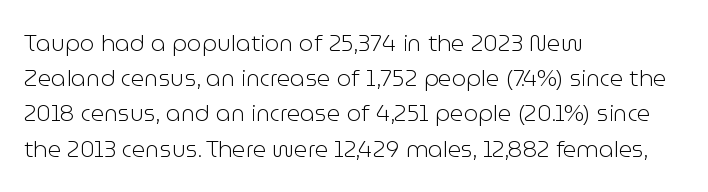
Q: Is the text bold? A: No.
Q: Is the text italic (slanted)? A: No, it is upright.
Q: Is the text underlined? A: No.
Q: How is the paragraph aligned? A: Left-aligned.
Q: Is the spacing between letters normal or unusually wide? A: Normal.
Q: Is the spacing between lines tight, normal or loose? A: Normal.
